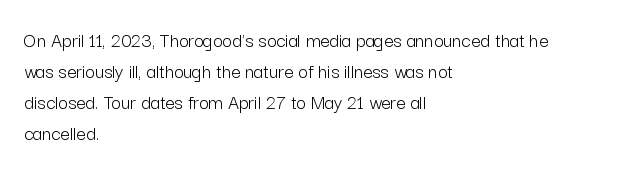
The image shows 21 px text type, upright; set left-aligned, normal line spacing (1.47x), normal letter spacing, not underlined.
